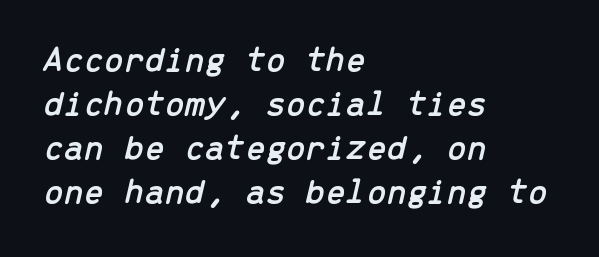
{"italic": "yes", "lean": "right", "slant_degrees": 13, "width": "normal", "stroke_contrast": "low", "x_height": "medium", "monospaced": "yes", "underline": "no", "align": "left", "line_spacing_ratio": 1.22, "letter_spacing": "normal", "letter_spacing_em": 0.0, "glyph_px": 36}
